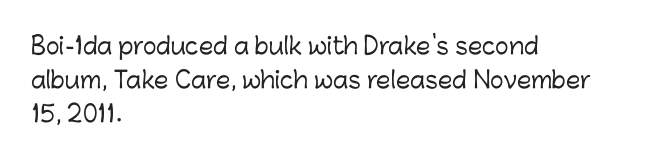
{"italic": "no", "underline": "no", "align": "left", "line_spacing": "normal", "line_spacing_ratio": 1.48, "letter_spacing": "normal", "letter_spacing_em": 0.0, "glyph_px": 23}
